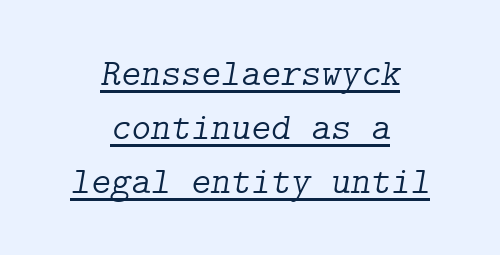
{"serif": "yes", "italic": "yes", "lean": "right", "slant_degrees": 9, "bold": "no", "weight": "light", "width": "normal", "stroke_contrast": "low", "x_height": "medium", "underline": "yes", "align": "center", "line_spacing": "normal", "line_spacing_ratio": 1.42, "letter_spacing": "normal", "letter_spacing_em": 0.0, "glyph_px": 38}
